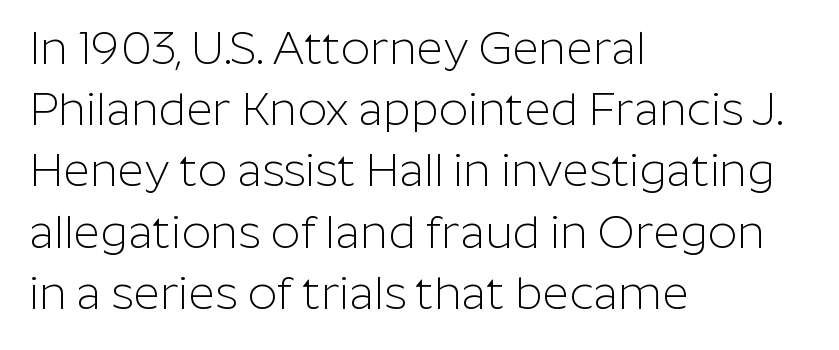
The image shows 46 px light sans-serif type, upright; set left-aligned, normal line spacing (1.33x), normal letter spacing, not underlined; low stroke contrast and a medium x-height.
